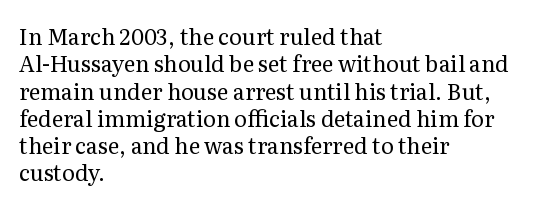
{"italic": "no", "bold": "no", "underline": "no", "align": "left", "line_spacing_ratio": 1.24, "letter_spacing": "normal", "letter_spacing_em": 0.0, "glyph_px": 22}
